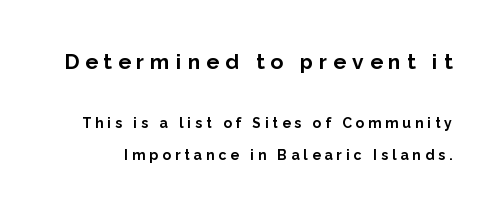
Honestly, the rows look like they've been pulled way apart. Just letters on the line, the space beneath them empty. The block sitting higher on the canvas is the one with enlarged characters. Caption: expanded tracking, letters set apart. The lettering stays uniformly vertical, giving the passage a roman look.
